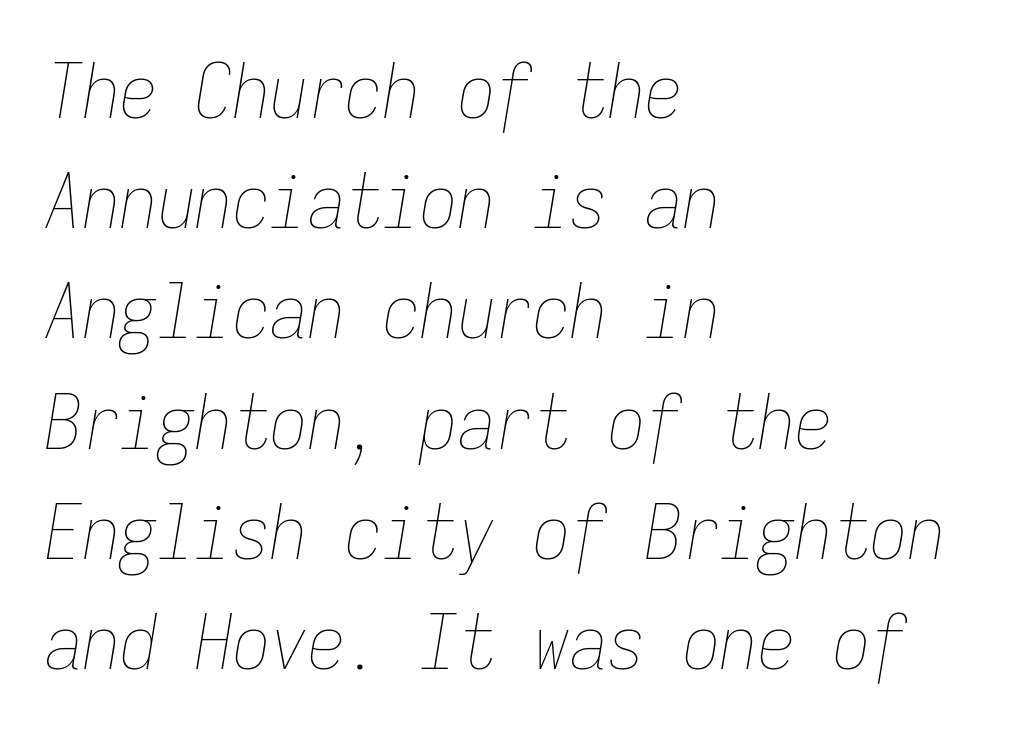
These lines stack with their left ends in a neat column. Evenly set lines give the paragraph a standard silhouette. What stands out about the letter spacing? Nothing — it is the standard amount. Style check: oblique. Weight: regular or lighter.
